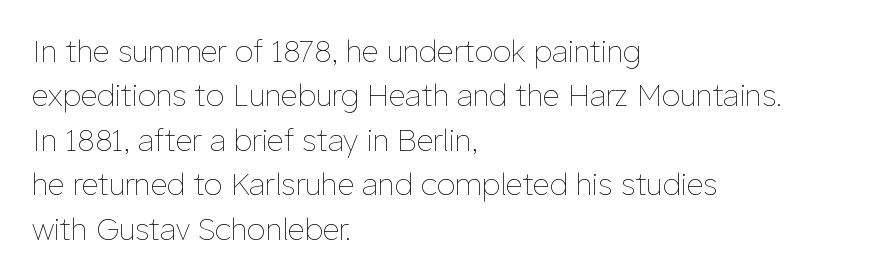
Q: Is the text bold? A: No.
Q: Is the text italic (slanted)? A: No, it is upright.
Q: Is the text underlined? A: No.
Q: How is the paragraph aligned? A: Left-aligned.
Q: Is the spacing between letters normal or unusually wide? A: Normal.
Q: Is the spacing between lines tight, normal or loose? A: Normal.
Q: Width (condensed, normal, or wide)? A: Normal.
Q: Stroke contrast? A: Low.
Q: x-height? A: Medium.
Q: Monospaced? A: No.
